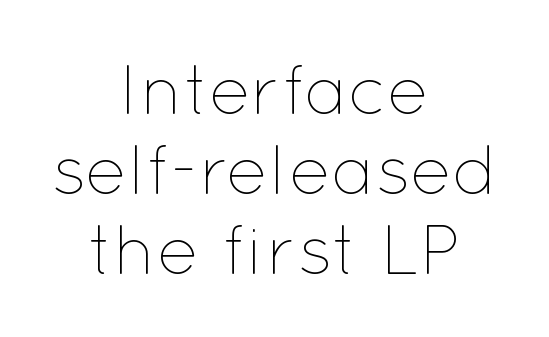
{"italic": "no", "bold": "no", "weight": "thin", "width": "normal", "stroke_contrast": "low", "x_height": "medium", "monospaced": "no", "underline": "no", "align": "center", "line_spacing": "tight", "line_spacing_ratio": 1.14, "letter_spacing": "normal", "letter_spacing_em": 0.0, "glyph_px": 70}
